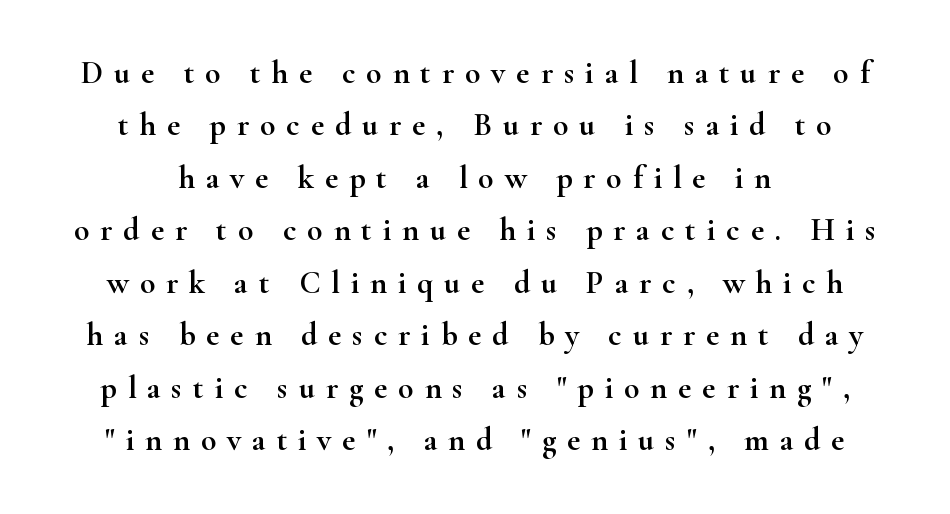
Q: Is the text italic (slanted)? A: No, it is upright.
Q: Is the typeface a serif or a sans-serif typeface? A: Serif.
Q: Is the text underlined? A: No.
Q: How is the paragraph aligned? A: Centered.
Q: Is the spacing between letters normal or unusually wide? A: Unusually wide.
Q: Is the spacing between lines tight, normal or loose? A: Normal.
Q: Width (condensed, normal, or wide)? A: Wide.
Q: Stroke contrast? A: High.
Q: x-height? A: Small.
Q: Monospaced? A: No.
